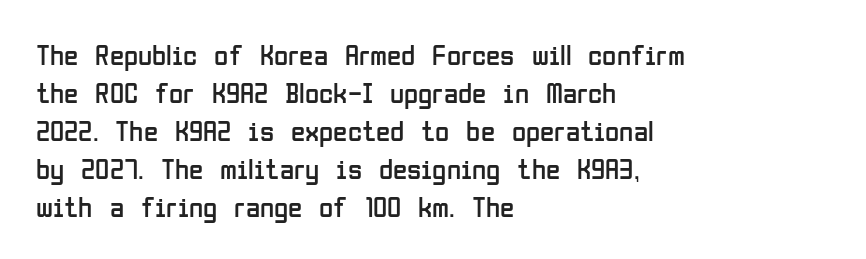
Letters have the restrained weight of plain body copy at most. Any mark beneath the type? The region is blank. The type is set solid horizontally, with unmodified tracking. Posture: vertical. The glyphs in this specimen are sans serif. A typesetter would call this proportional, since set widths differ per character.
